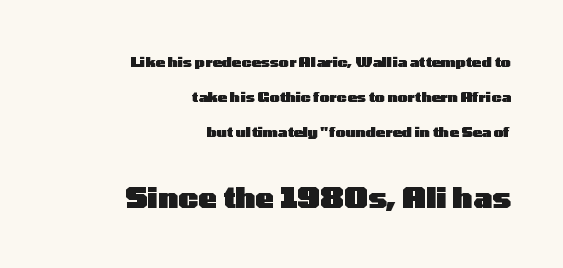
Q: Is the text bold? A: Yes.
Q: Is the text italic (slanted)? A: No, it is upright.
Q: Is the typeface a serif or a sans-serif typeface? A: Sans-serif.
Q: Is the text underlined? A: No.
Q: How is the paragraph aligned? A: Right-aligned.
Q: Is the spacing between letters normal or unusually wide? A: Normal.
Q: Is the spacing between lines tight, normal or loose? A: Loose.
Q: Which block of text is set in a larger size, the first (top) or the second (bottom)? A: The second (bottom) one.
Q: Width (condensed, normal, or wide)? A: Wide.
Q: Stroke contrast? A: Low.
Q: x-height? A: Medium.
Q: Monospaced? A: No.
